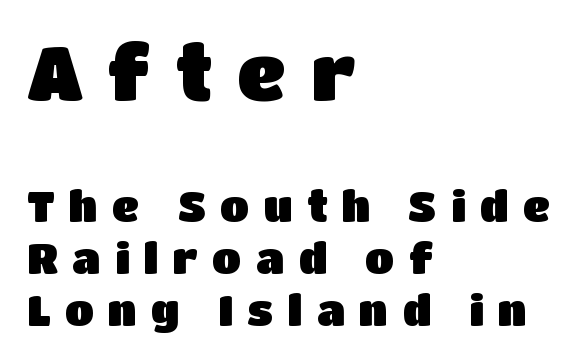
Q: Is the text italic (slanted)? A: No, it is upright.
Q: Is the typeface a serif or a sans-serif typeface? A: Sans-serif.
Q: Is the text underlined? A: No.
Q: How is the paragraph aligned? A: Left-aligned.
Q: Is the spacing between letters normal or unusually wide? A: Unusually wide.
Q: Which block of text is set in a larger size, the first (top) or the second (bottom)? A: The first (top) one.
Q: Width (condensed, normal, or wide)? A: Normal.
Q: Stroke contrast? A: Low.
Q: x-height? A: Large.
Q: Monospaced? A: No.
